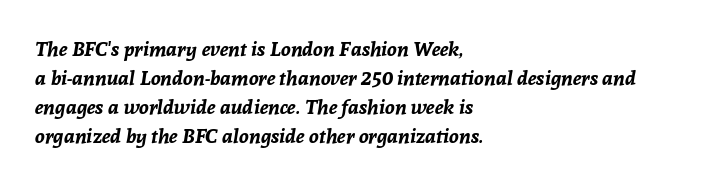
The image shows 20 px bold type, italic (leaning right); set left-aligned, normal line spacing (1.45x), normal letter spacing, not underlined.
